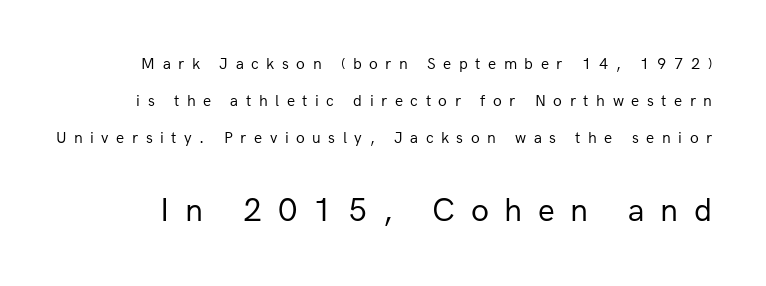
The image shows 33 px regular-weight sans-serif type, upright; set loose line spacing (2.31x), unusually wide letter spacing (+0.47 em), not underlined; the second (bottom) block is 2.06x larger; low stroke contrast and a medium x-height.
